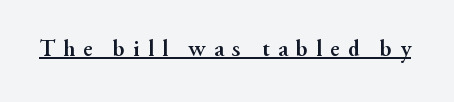
{"italic": "no", "bold": "yes", "underline": "yes", "letter_spacing": "wide", "letter_spacing_em": 0.36, "glyph_px": 23}
